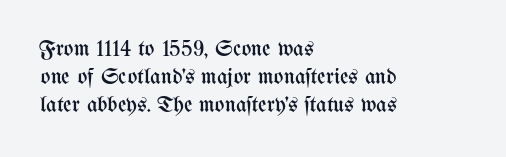
Q: Is the text bold? A: No.
Q: Is the text italic (slanted)? A: No, it is upright.
Q: Is the text underlined? A: No.
Q: How is the paragraph aligned? A: Left-aligned.
Q: Is the spacing between letters normal or unusually wide? A: Normal.
